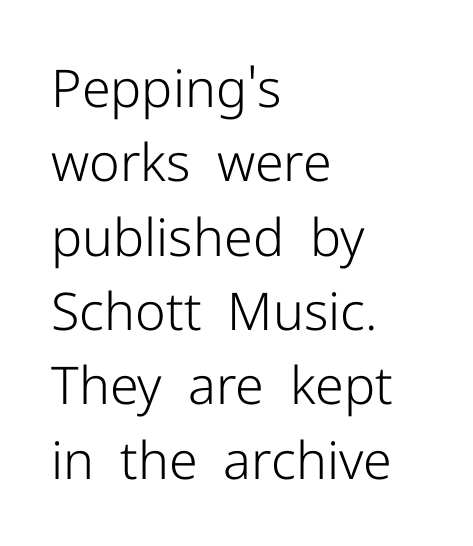
Q: Is the text bold? A: No.
Q: Is the text italic (slanted)? A: No, it is upright.
Q: Is the typeface a serif or a sans-serif typeface? A: Sans-serif.
Q: Is the text underlined? A: No.
Q: How is the paragraph aligned? A: Left-aligned.
Q: Is the spacing between letters normal or unusually wide? A: Normal.
Q: Is the spacing between lines tight, normal or loose? A: Normal.
Q: Width (condensed, normal, or wide)? A: Normal.
Q: Stroke contrast? A: Low.
Q: x-height? A: Medium.
Q: Monospaced? A: No.
